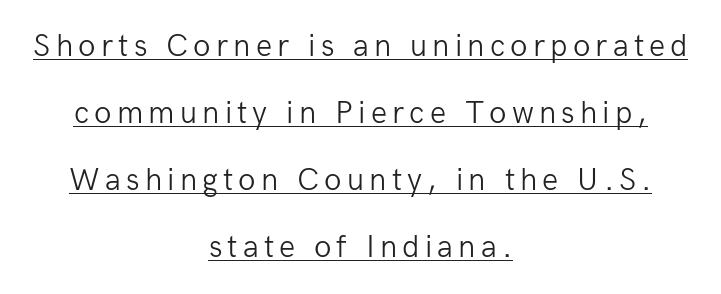
The image shows 32 px light sans-serif type, upright; set centered, loose line spacing (2.09x), underlined; low stroke contrast and a medium x-height.
